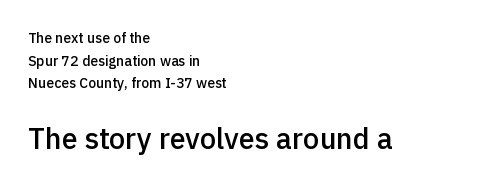
{"serif": "no", "italic": "no", "bold": "semi", "weight": "semibold", "width": "normal", "x_height": "medium", "monospaced": "no", "underline": "no", "align": "left", "line_spacing": "normal", "line_spacing_ratio": 1.62, "letter_spacing": "normal", "letter_spacing_em": 0.0, "larger_block": "second", "size_ratio": 2.07, "glyph_px": 29}
